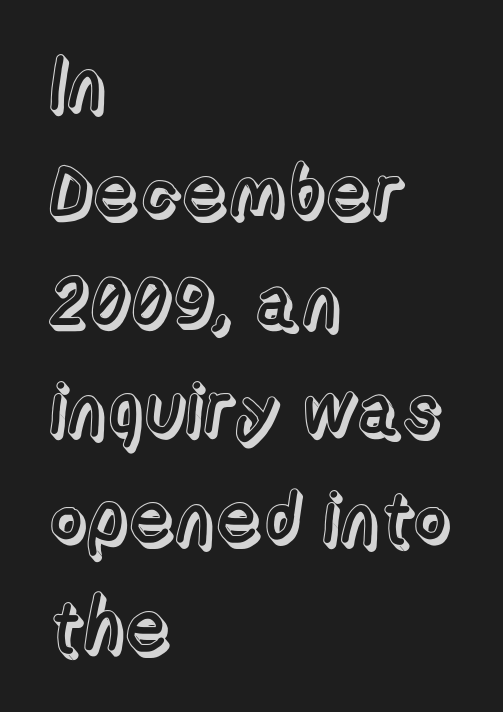
Has an underline been added? It has not. Alignment: flush left. Leading: standard.
